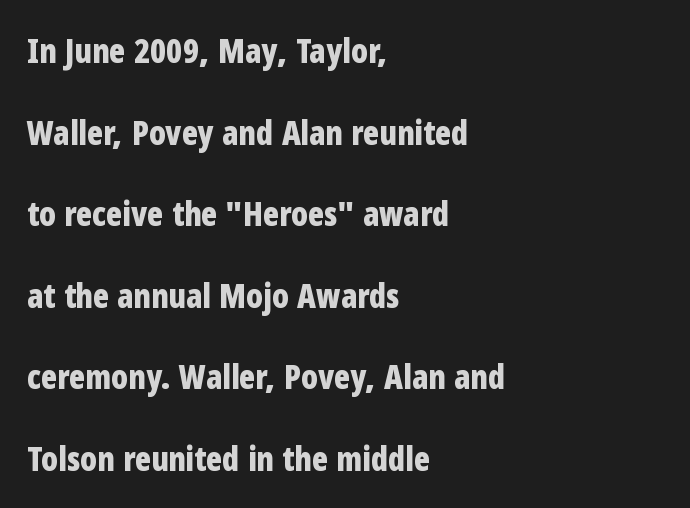
{"serif": "no", "italic": "no", "bold": "yes", "weight": "bold", "width": "condensed", "stroke_contrast": "low", "x_height": "medium", "monospaced": "no", "underline": "no", "align": "left", "line_spacing": "loose", "line_spacing_ratio": 2.47, "letter_spacing": "normal", "letter_spacing_em": 0.0, "glyph_px": 33}
